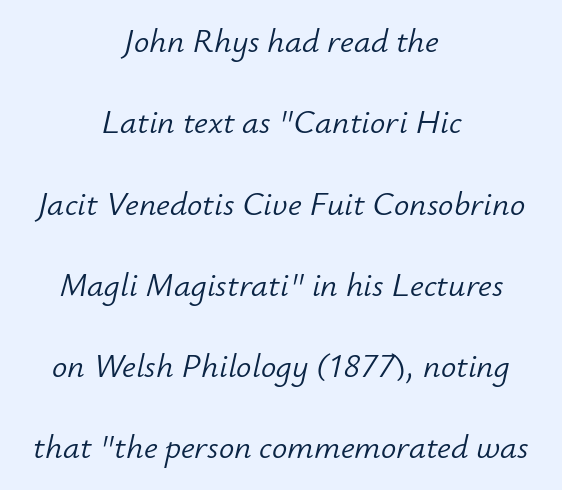
Does the copy run flush right? No — it is centered line by line. Weight: regular or lighter. Each word holds together tightly as a unit, with standard inter-letter gaps. The passage shown is typed in a proportional face where columns would drift. Italic: yes, the glyphs are oblique.
